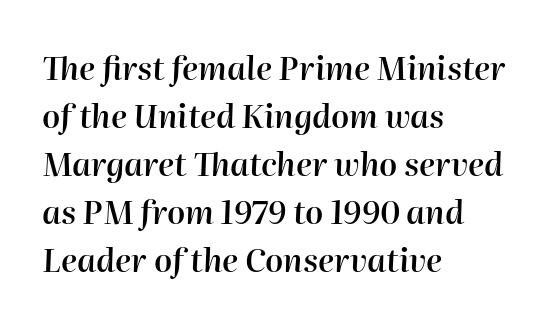
Q: Is the text bold? A: Semi-bold.
Q: Is the text italic (slanted)? A: Yes, it leans right by about 2 degrees.
Q: Is the text underlined? A: No.
Q: How is the paragraph aligned? A: Left-aligned.
Q: Is the spacing between letters normal or unusually wide? A: Normal.
Q: Is the spacing between lines tight, normal or loose? A: Normal.
Q: Width (condensed, normal, or wide)? A: Normal.
Q: Stroke contrast? A: High.
Q: x-height? A: Medium.
Q: Monospaced? A: No.
